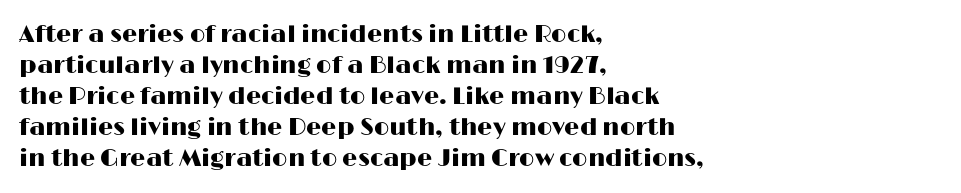
The rag falls on the right side of this text block. How would I describe the line gaps? Plain and ordinary. Ordinary non-slanted type is in use. The gaps between neighbouring characters are ordinary and unremarkable.
